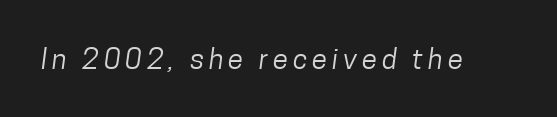
Q: Is the text bold? A: No.
Q: Is the typeface a serif or a sans-serif typeface? A: Sans-serif.
Q: Is the text underlined? A: No.
Q: Width (condensed, normal, or wide)? A: Condensed.
Q: Stroke contrast? A: Low.
Q: x-height? A: Medium.
Q: Monospaced? A: No.
